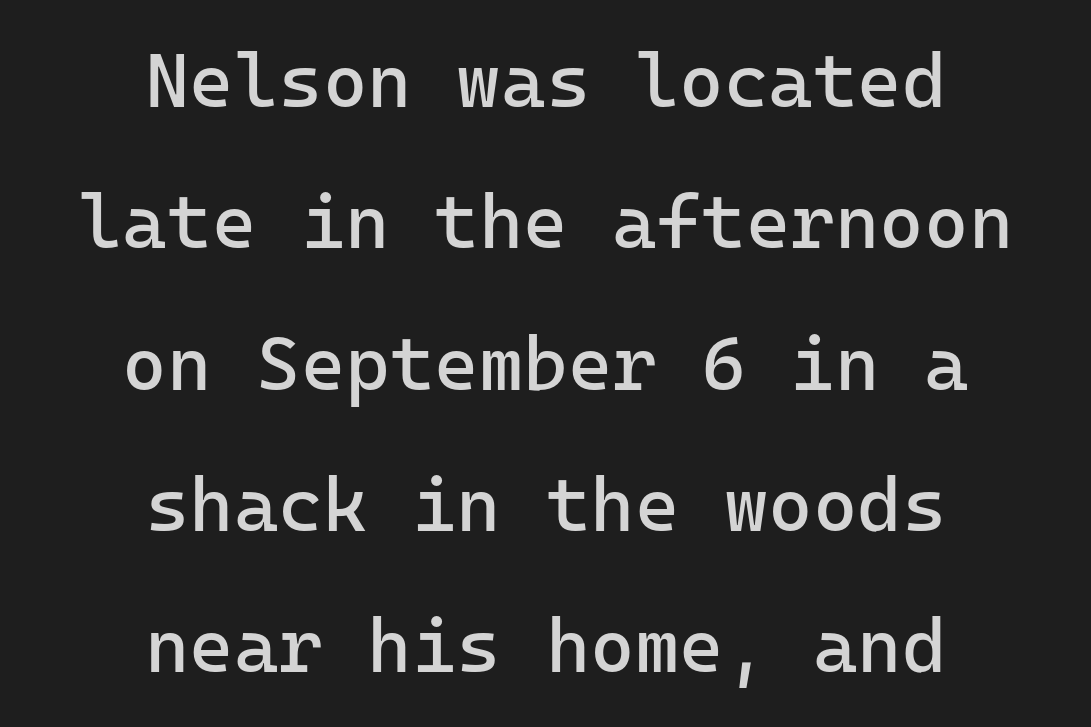
Q: Is the text bold? A: No.
Q: Is the text italic (slanted)? A: No, it is upright.
Q: Is the typeface a serif or a sans-serif typeface? A: Sans-serif.
Q: Is the text underlined? A: No.
Q: How is the paragraph aligned? A: Centered.
Q: Is the spacing between letters normal or unusually wide? A: Normal.
Q: Width (condensed, normal, or wide)? A: Normal.
Q: Stroke contrast? A: Low.
Q: x-height? A: Medium.
